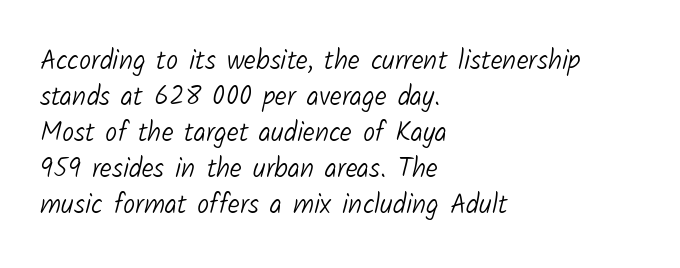
{"bold": "no", "underline": "no", "align": "left", "line_spacing": "normal", "line_spacing_ratio": 1.33, "letter_spacing": "normal", "letter_spacing_em": 0.0, "glyph_px": 27}
